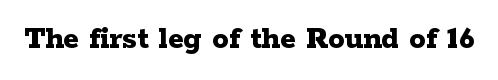
Q: Is the text bold? A: Yes.
Q: Is the text italic (slanted)? A: No, it is upright.
Q: Is the typeface a serif or a sans-serif typeface? A: Serif.
Q: Is the text underlined? A: No.
Q: Is the spacing between letters normal or unusually wide? A: Normal.
Q: Width (condensed, normal, or wide)? A: Wide.
Q: Stroke contrast? A: Low.
Q: x-height? A: Medium.
Q: Monospaced? A: No.
